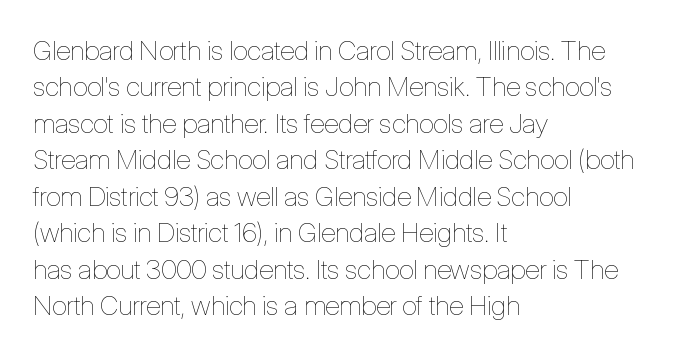
Upright lettering throughout. Reading down the column, the eye jumps a familiar distance to each next line. The typesetting does not lean heavy: it is not bold. Horizontal alignment here is leftward, the default for most running prose. The space directly below the letters is spotless. Glyph-to-glyph distance matches everyday printed text.
